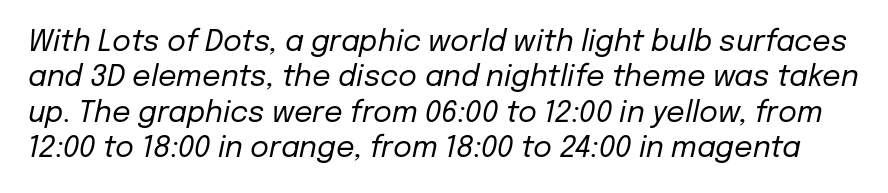
Q: Is the text bold? A: No.
Q: Is the text italic (slanted)? A: Yes, it leans right by about 12 degrees.
Q: Is the text underlined? A: No.
Q: Is the spacing between letters normal or unusually wide? A: Normal.
Q: Width (condensed, normal, or wide)? A: Normal.
Q: Stroke contrast? A: Low.
Q: x-height? A: Medium.
Q: Monospaced? A: No.
